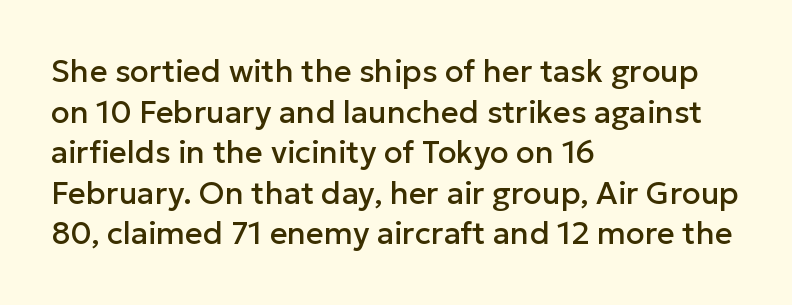
{"serif": "no", "italic": "no", "width": "normal", "stroke_contrast": "low", "x_height": "medium", "monospaced": "no", "underline": "no", "align": "left", "line_spacing": "normal", "line_spacing_ratio": 1.31, "letter_spacing": "normal", "letter_spacing_em": 0.0, "glyph_px": 31}
